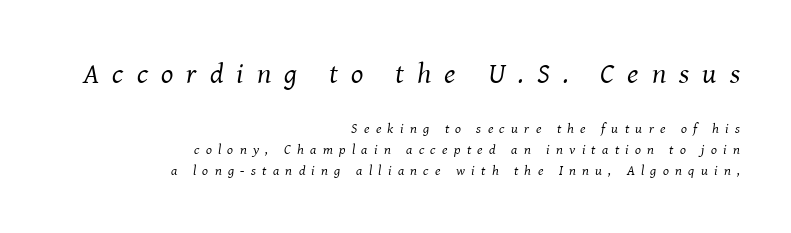
{"serif": "yes", "italic": "yes", "lean": "right", "slant_degrees": 8, "bold": "no", "weight": "regular", "width": "normal", "stroke_contrast": "medium", "x_height": "medium", "monospaced": "no", "underline": "no", "align": "right", "line_spacing": "normal", "line_spacing_ratio": 1.49, "letter_spacing": "wide", "letter_spacing_em": 0.45, "larger_block": "first", "size_ratio": 2.07, "glyph_px": 29}
